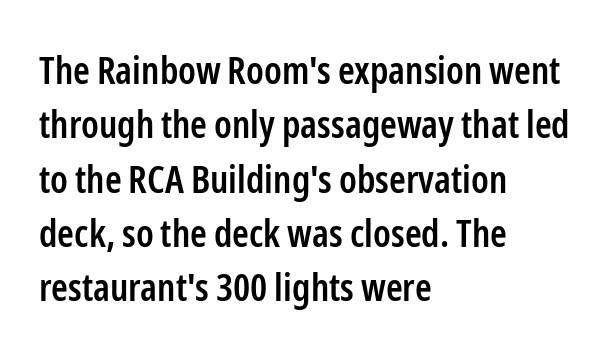
The image shows 38 px semibold, condensed sans-serif type, upright; set left-aligned, normal line spacing (1.43x), normal letter spacing, not underlined; low stroke contrast and a medium x-height.
